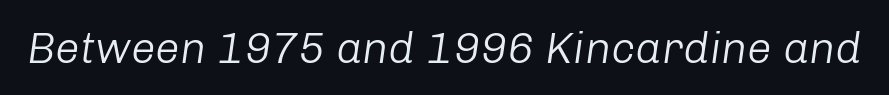
The image shows 44 px light type, italic (leaning right); set normal letter spacing, not underlined; low stroke contrast and a medium x-height.
